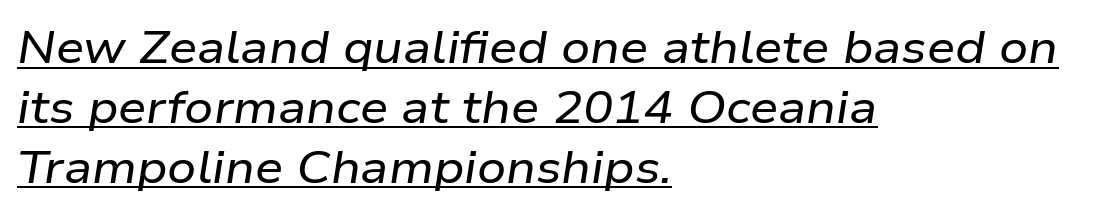
{"italic": "yes", "lean": "right", "slant_degrees": 9, "width": "wide", "stroke_contrast": "low", "x_height": "medium", "monospaced": "no", "underline": "yes", "align": "left", "line_spacing": "normal", "line_spacing_ratio": 1.33, "letter_spacing": "normal", "letter_spacing_em": 0.0, "glyph_px": 45}
